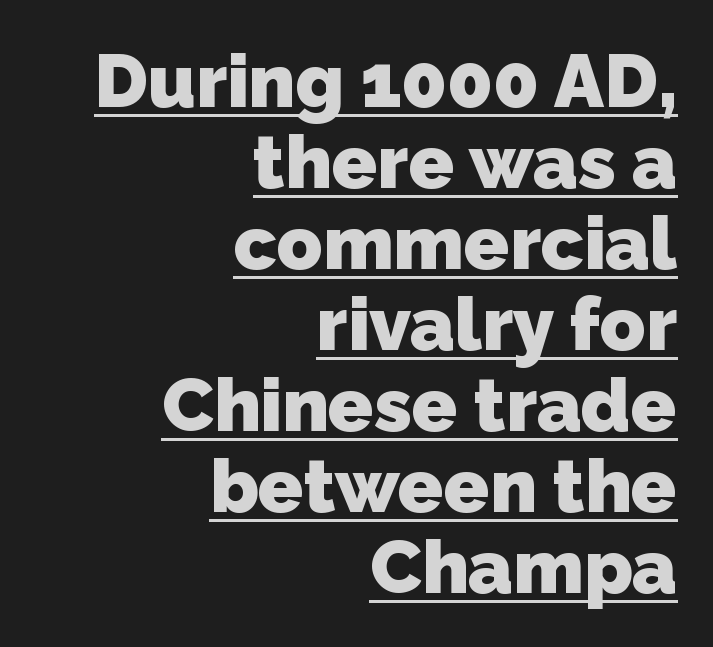
This rendering leaves character spacing at its baseline value. Every row of glyphs terminates at an identical x-position on the right. Grotesque or geometric, the face here clearly has no serifs. A typesetter would call this leading minimal, almost set solid. Stroke thickness is high; the sample reads as a true bold. The sample's only ornament is a line tracing under the words.
